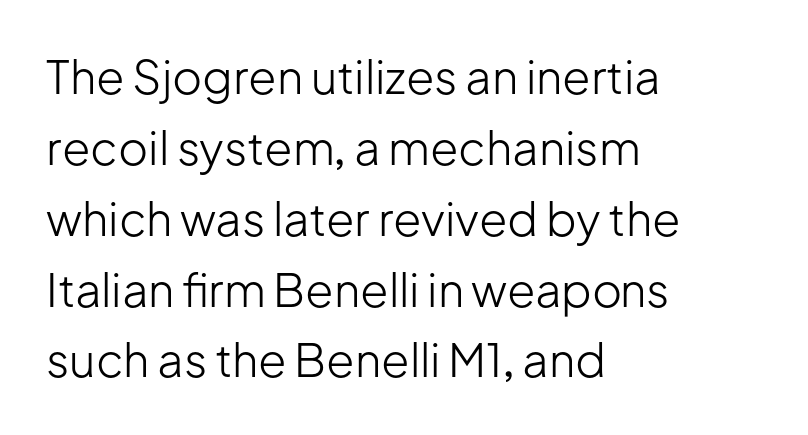
{"serif": "no", "italic": "no", "bold": "no", "weight": "light", "width": "normal", "stroke_contrast": "low", "x_height": "medium", "monospaced": "no", "underline": "no", "align": "left", "line_spacing": "normal", "line_spacing_ratio": 1.54, "letter_spacing": "normal", "letter_spacing_em": 0.0, "glyph_px": 46}
